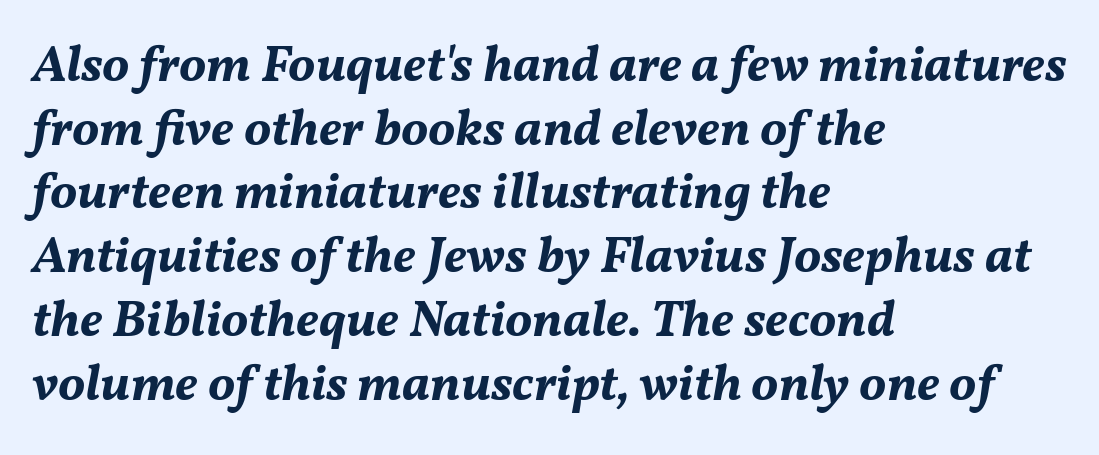
The passage shown has conventional tracking throughout. Reading down the block, your eye returns to a fixed left position each line. These lines carry a lot of weight — the face is fully bold. Spacing verdict: proportional, widths tailored to each character. Notice how the stems are inclined rather than vertical — that's the hallmark of italics. Check the space under the baseline: it is left empty.
